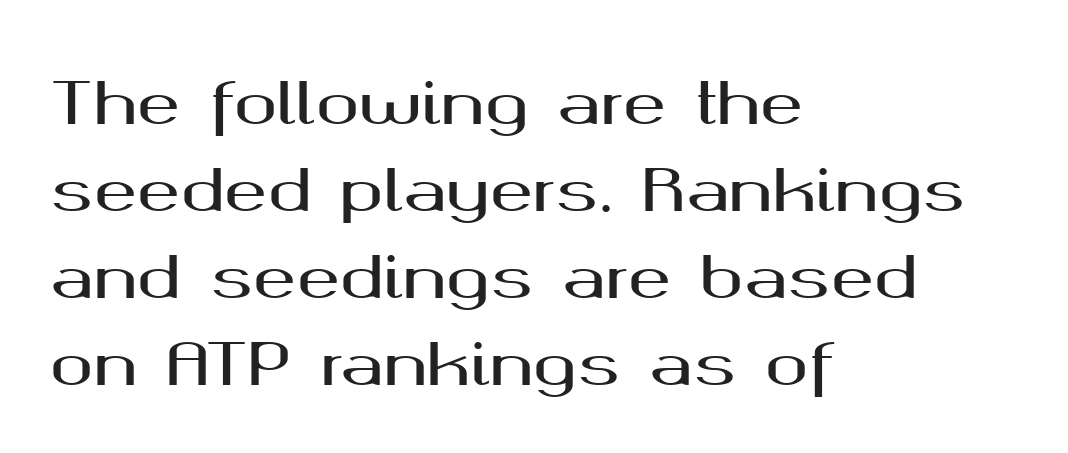
{"serif": "no", "italic": "no", "width": "wide", "stroke_contrast": "medium", "x_height": "medium", "monospaced": "no", "underline": "no", "align": "left", "line_spacing": "normal", "line_spacing_ratio": 1.5, "letter_spacing": "normal", "letter_spacing_em": 0.0, "glyph_px": 58}
